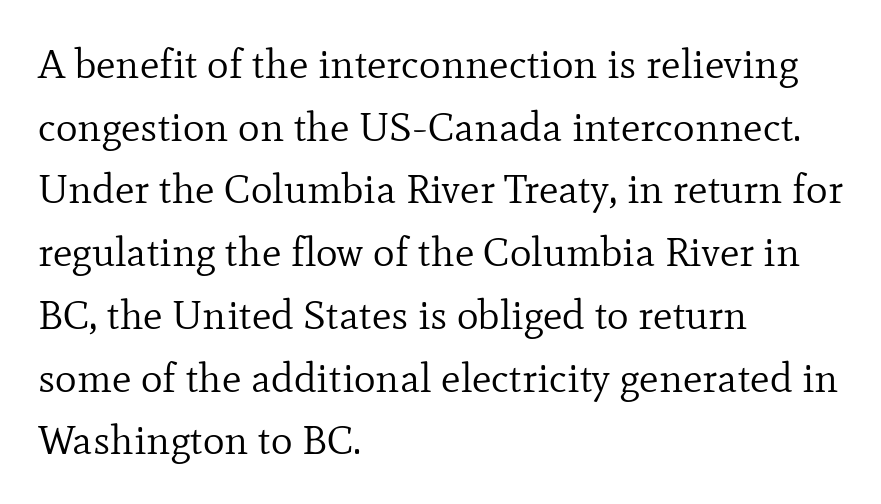
Q: Is the text bold? A: No.
Q: Is the text italic (slanted)? A: No, it is upright.
Q: Is the typeface a serif or a sans-serif typeface? A: Serif.
Q: Is the text underlined? A: No.
Q: How is the paragraph aligned? A: Left-aligned.
Q: Is the spacing between letters normal or unusually wide? A: Normal.
Q: Is the spacing between lines tight, normal or loose? A: Normal.
Q: Width (condensed, normal, or wide)? A: Normal.
Q: Stroke contrast? A: Low.
Q: x-height? A: Small.
Q: Monospaced? A: No.
